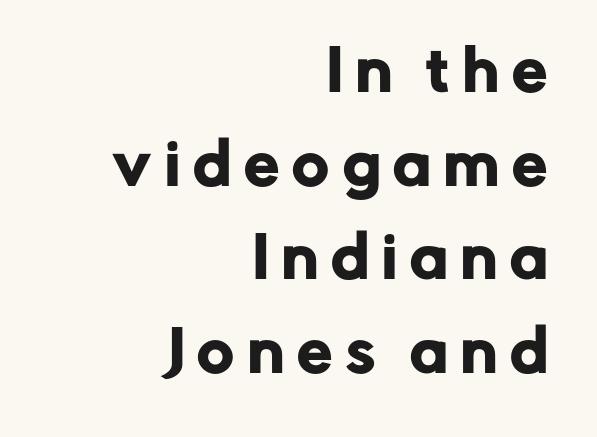
The image shows 56 px sans-serif type, upright; set right-aligned, normal line spacing (1.67x), unusually wide letter spacing (+0.24 em), not underlined; low stroke contrast and a medium x-height.
